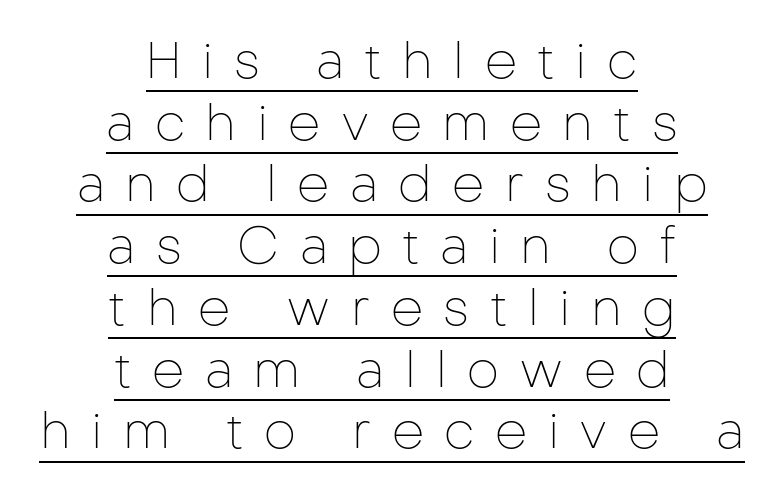
{"serif": "no", "italic": "no", "bold": "no", "weight": "thin", "width": "normal", "stroke_contrast": "low", "x_height": "medium", "monospaced": "no", "underline": "yes", "align": "center", "line_spacing_ratio": 1.21, "letter_spacing": "wide", "letter_spacing_em": 0.4, "glyph_px": 51}
